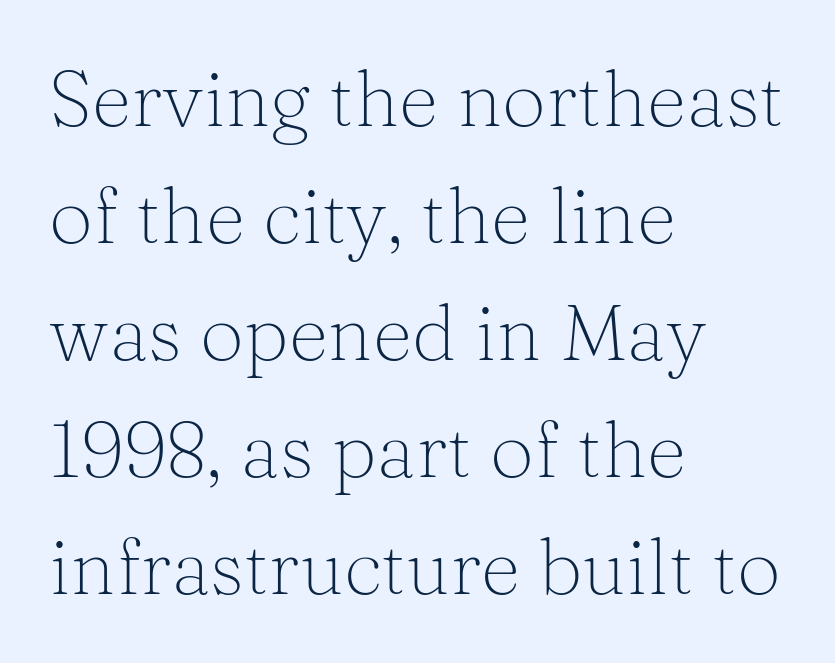
{"serif": "yes", "italic": "no", "bold": "no", "weight": "light", "width": "normal", "stroke_contrast": "medium", "x_height": "medium", "monospaced": "no", "underline": "no", "align": "left", "line_spacing": "normal", "line_spacing_ratio": 1.5, "letter_spacing": "normal", "letter_spacing_em": 0.0, "glyph_px": 78}
